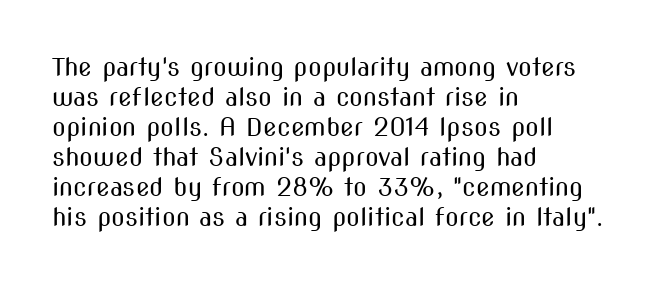
Stem width sits at or under what a default text font uses. Rendered with straight, roman letterforms. In CSS terms this would be text-align: left. Is the letter spacing exaggerated? No — it looks like the ordinary default.
